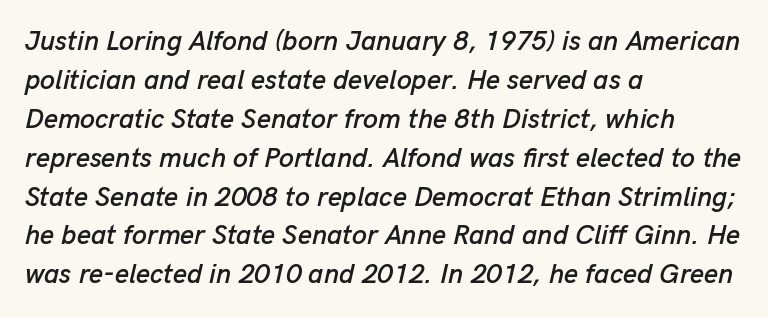
{"italic": "yes", "lean": "right", "slant_degrees": 13, "underline": "no", "align": "left", "line_spacing": "normal", "line_spacing_ratio": 1.44, "letter_spacing": "normal", "letter_spacing_em": 0.0, "glyph_px": 27}
